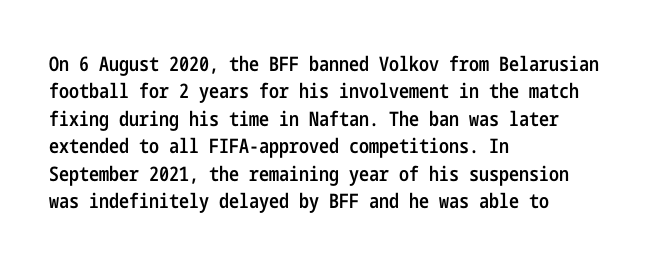
{"italic": "no", "bold": "semi", "underline": "no", "align": "left", "line_spacing": "normal", "line_spacing_ratio": 1.37, "letter_spacing": "normal", "letter_spacing_em": 0.0, "glyph_px": 20}
